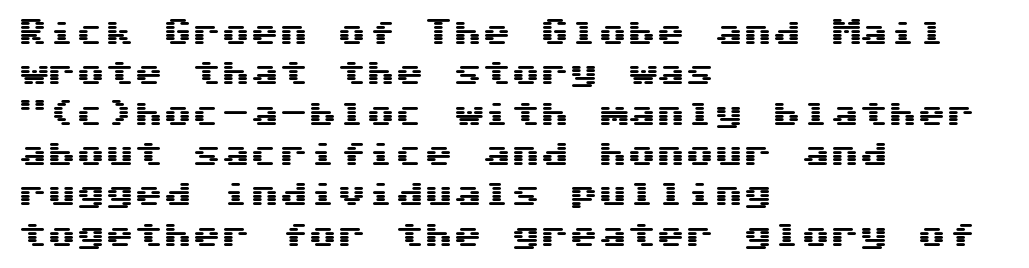
There is no visible air inserted between adjacent glyphs. The words here are not underlined. Line starts are locked; line ends wander. This rendering employs a face without finishing strokes, i.e., a sans-serif.
